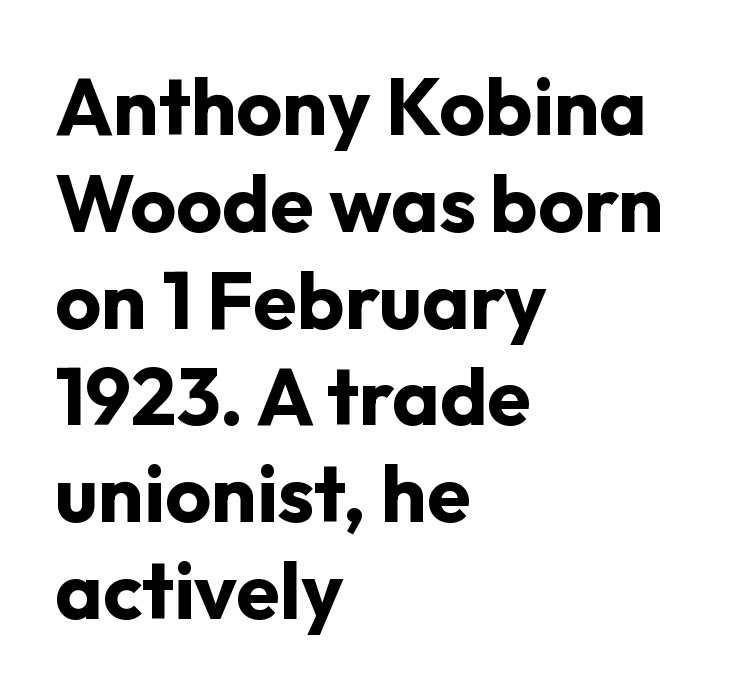
The image shows 80 px bold sans-serif type, upright; set left-aligned, line spacing 1.21x, normal letter spacing, not underlined; low stroke contrast and a medium x-height.
